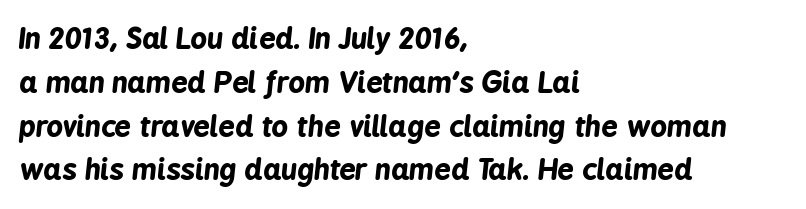
Q: Is the text bold? A: Yes.
Q: Is the text italic (slanted)? A: Yes, it leans right by about 6 degrees.
Q: Is the text underlined? A: No.
Q: How is the paragraph aligned? A: Left-aligned.
Q: Is the spacing between letters normal or unusually wide? A: Normal.
Q: Is the spacing between lines tight, normal or loose? A: Normal.
Q: Width (condensed, normal, or wide)? A: Condensed.
Q: Stroke contrast? A: Low.
Q: x-height? A: Medium.
Q: Monospaced? A: No.
